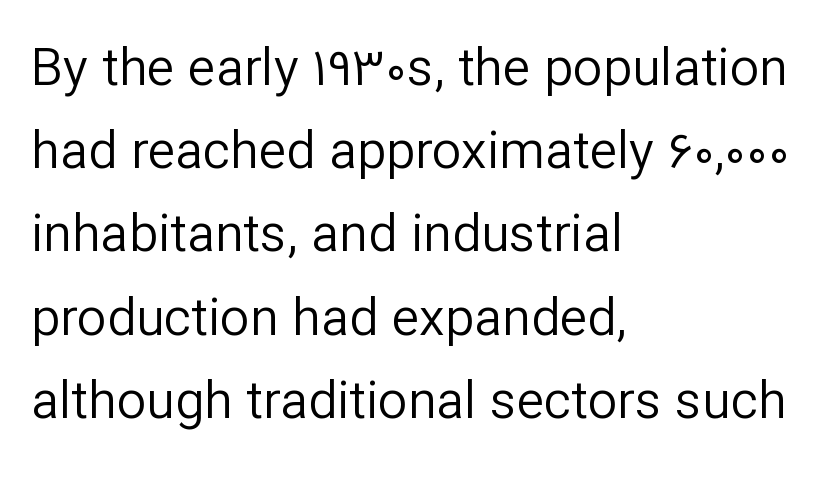
{"serif": "no", "italic": "no", "bold": "no", "weight": "regular", "width": "normal", "stroke_contrast": "low", "x_height": "medium", "monospaced": "no", "underline": "no", "align": "left", "line_spacing": "normal", "line_spacing_ratio": 1.6, "letter_spacing": "normal", "letter_spacing_em": 0.0, "glyph_px": 52}
